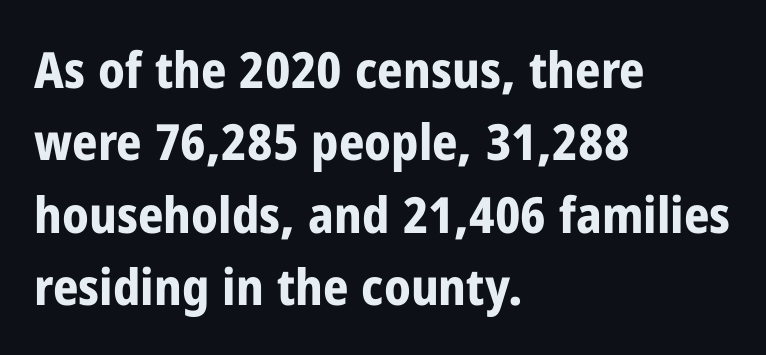
The image shows 50 px bold, condensed sans-serif type, upright; set left-aligned, normal line spacing (1.45x), normal letter spacing, not underlined; low stroke contrast and a medium x-height.
